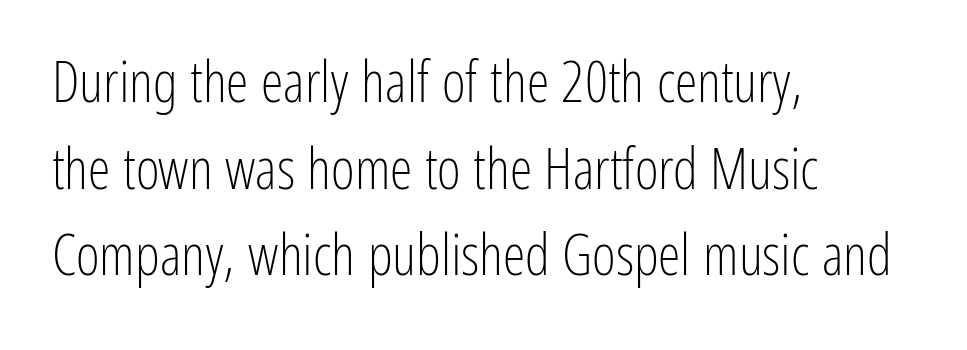
The image shows 57 px light, condensed sans-serif type, upright; set left-aligned, normal line spacing (1.52x), normal letter spacing, not underlined; low stroke contrast and a medium x-height.
